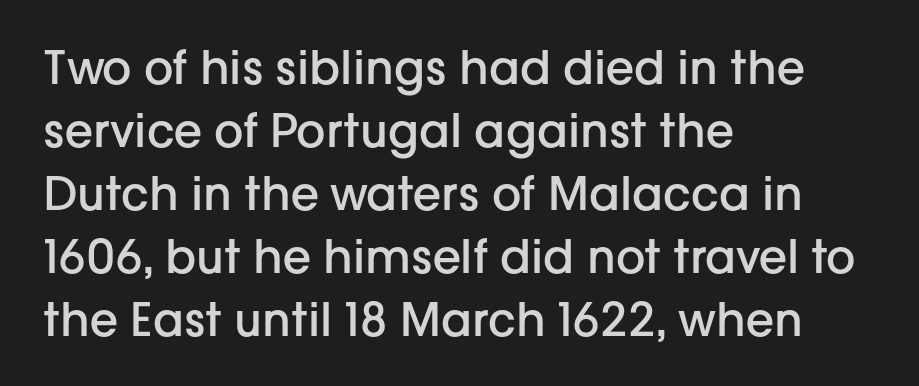
{"serif": "no", "italic": "no", "bold": "semi", "weight": "semibold", "width": "normal", "stroke_contrast": "low", "x_height": "medium", "monospaced": "no", "underline": "no", "align": "left", "line_spacing": "normal", "line_spacing_ratio": 1.37, "letter_spacing": "normal", "letter_spacing_em": 0.0, "glyph_px": 46}
